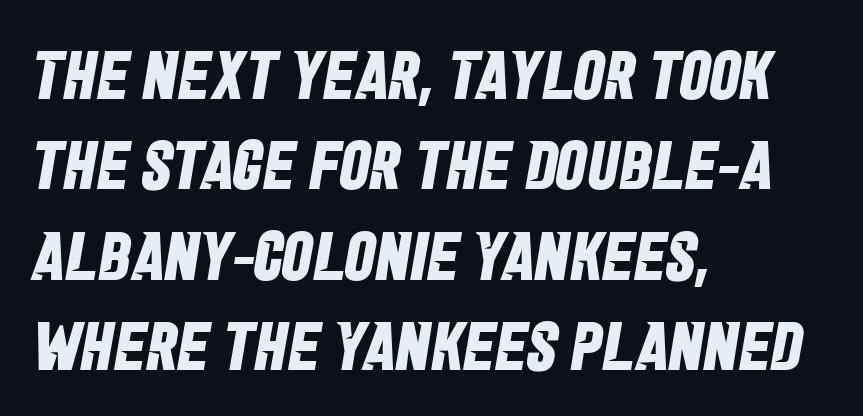
The image shows 69 px bold, condensed sans-serif type; set left-aligned, normal line spacing (1.31x), normal letter spacing, not underlined; low stroke contrast and a large x-height.
